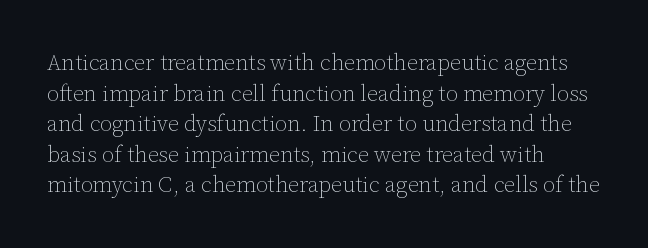
The image shows 22 px text type, upright; set left-aligned, normal line spacing (1.39x), normal letter spacing, not underlined.
